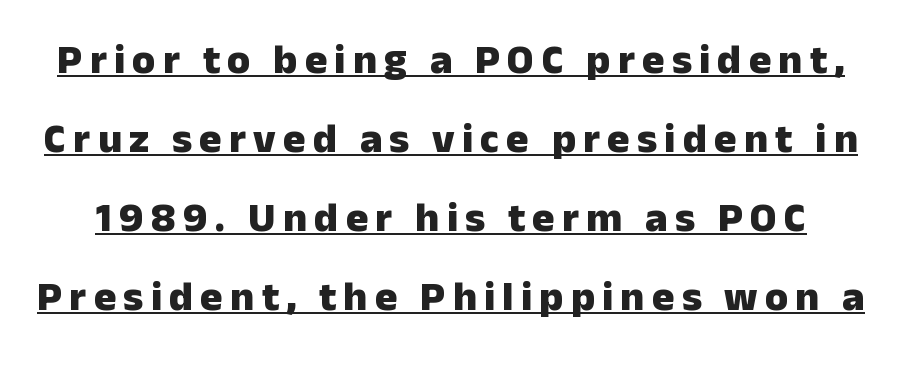
{"serif": "no", "italic": "no", "bold": "yes", "weight": "heavy", "width": "normal", "stroke_contrast": "low", "x_height": "medium", "monospaced": "no", "underline": "yes", "line_spacing_ratio": 1.88, "glyph_px": 42}
